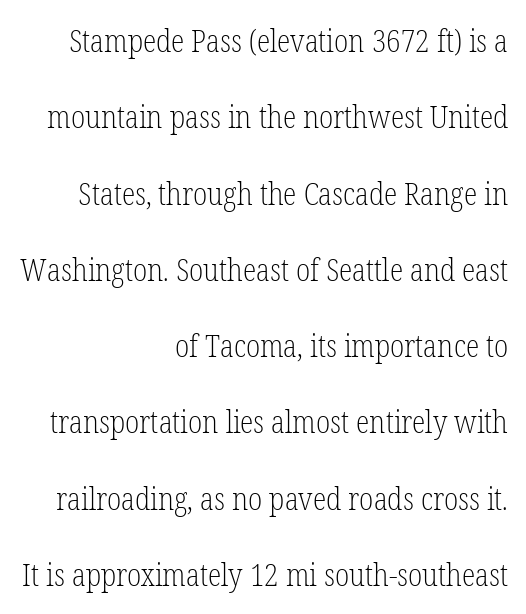
This sample trades compactness for vertical openness between lines. Think of a printed novel: that variable character pitch is what you see here. A clean baseline with only descenders dipping below it. Which margin do the lines hug? The right one — the left edge is uneven. Little horizontal feet cap the strokes, marking this as serif type.
